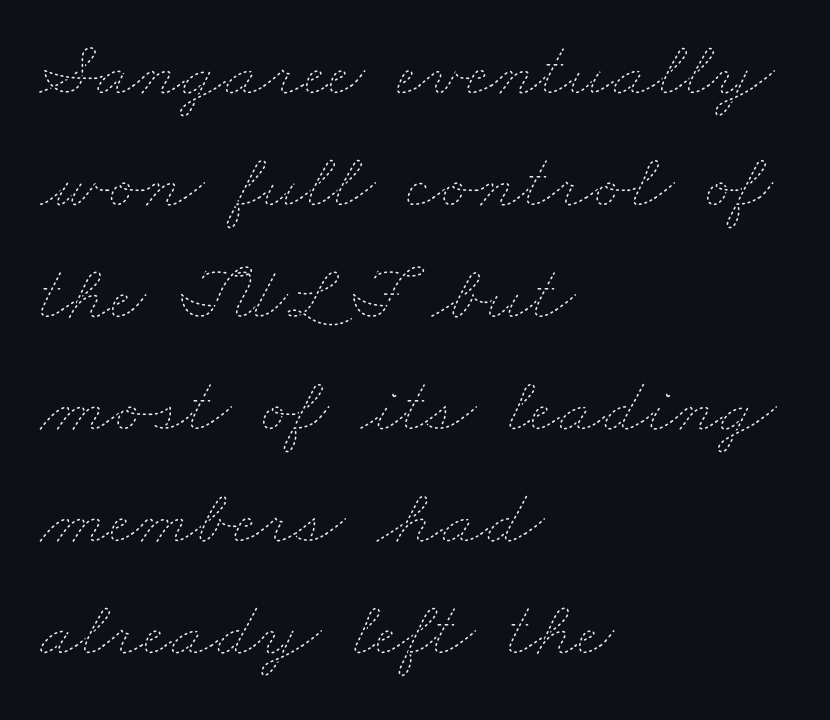
{"bold": "no", "weight": "thin", "width": "wide", "stroke_contrast": "low", "x_height": "small", "monospaced": "no", "underline": "no", "align": "left", "line_spacing": "normal", "line_spacing_ratio": 1.4, "letter_spacing": "normal", "letter_spacing_em": 0.0, "glyph_px": 80}
